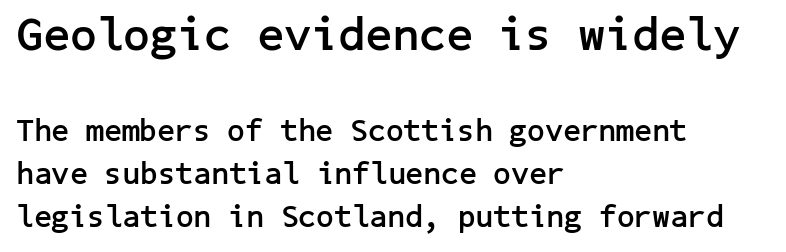
Q: Is the text bold? A: Yes.
Q: Is the text italic (slanted)? A: No, it is upright.
Q: Is the typeface a serif or a sans-serif typeface? A: Sans-serif.
Q: Is the text underlined? A: No.
Q: How is the paragraph aligned? A: Left-aligned.
Q: Is the spacing between letters normal or unusually wide? A: Normal.
Q: Is the spacing between lines tight, normal or loose? A: Normal.
Q: Which block of text is set in a larger size, the first (top) or the second (bottom)? A: The first (top) one.
Q: Width (condensed, normal, or wide)? A: Normal.
Q: Stroke contrast? A: Low.
Q: x-height? A: Medium.
